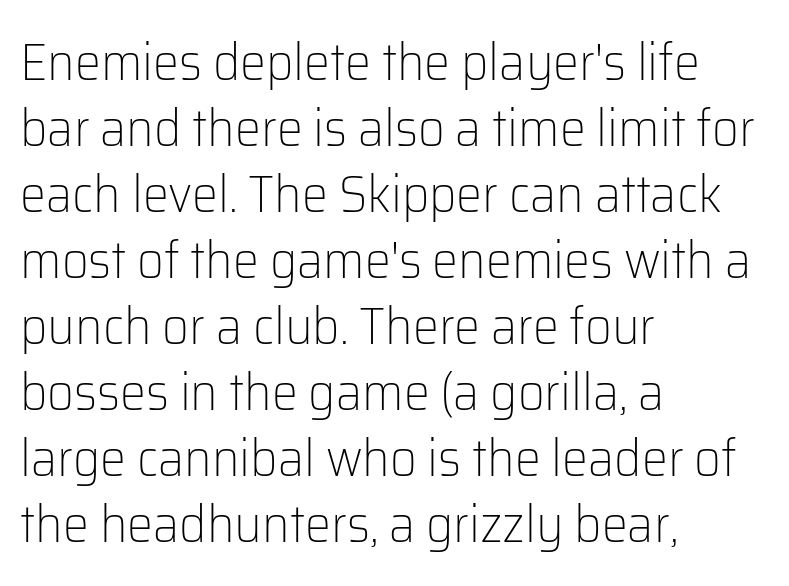
Decoration check: the copy has no underline. Serif or sans? Sans — the stroke terminals are bare. There is no visible air inserted between adjacent glyphs. Leading matches the norm, producing a regular column.
